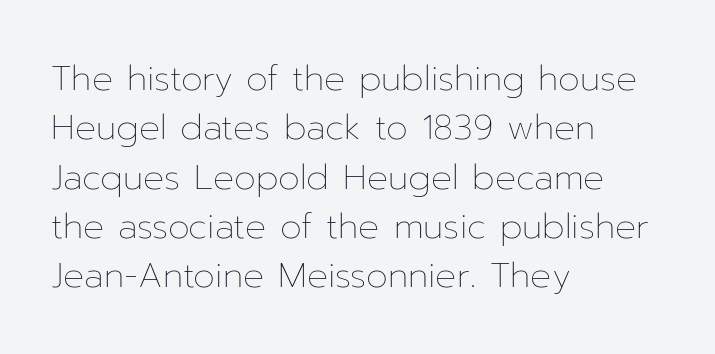
{"italic": "no", "bold": "no", "weight": "thin", "width": "normal", "stroke_contrast": "low", "x_height": "medium", "monospaced": "no", "underline": "no", "align": "left", "line_spacing": "normal", "line_spacing_ratio": 1.41, "letter_spacing": "normal", "letter_spacing_em": 0.0, "glyph_px": 35}
